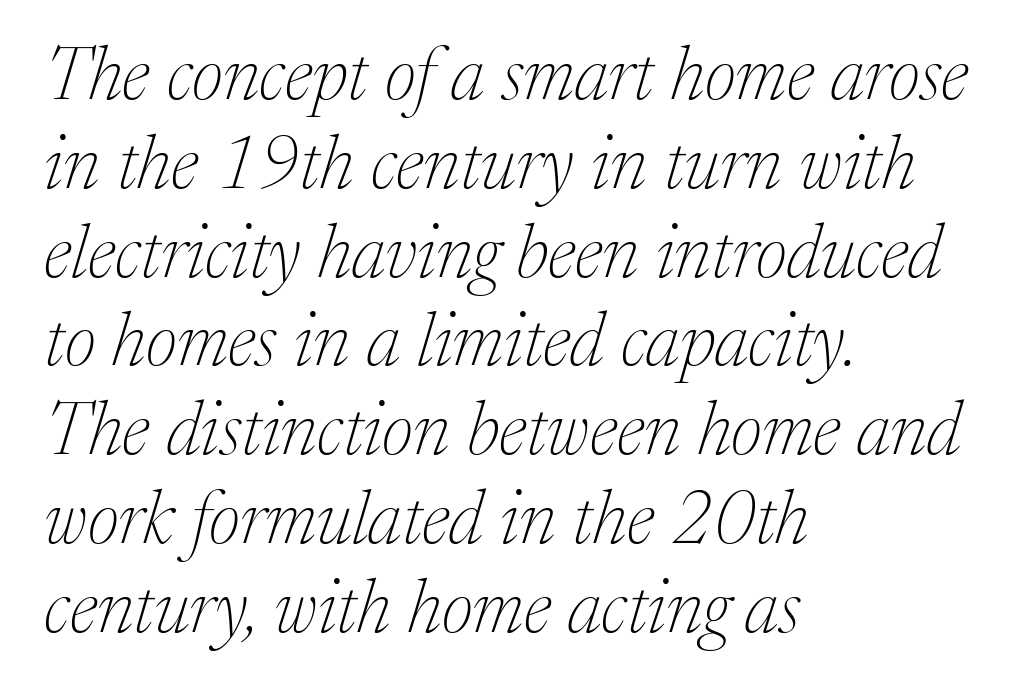
{"serif": "yes", "italic": "yes", "lean": "right", "slant_degrees": 17, "bold": "no", "weight": "thin", "width": "normal", "stroke_contrast": "medium", "x_height": "medium", "monospaced": "no", "underline": "no", "align": "left", "line_spacing_ratio": 1.2, "letter_spacing": "normal", "letter_spacing_em": 0.0, "glyph_px": 74}
